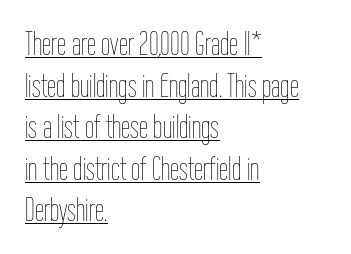
{"italic": "no", "bold": "no", "weight": "thin", "width": "condensed", "stroke_contrast": "low", "x_height": "medium", "monospaced": "no", "underline": "yes", "align": "left", "line_spacing": "normal", "line_spacing_ratio": 1.26, "letter_spacing": "normal", "letter_spacing_em": 0.0, "glyph_px": 33}
